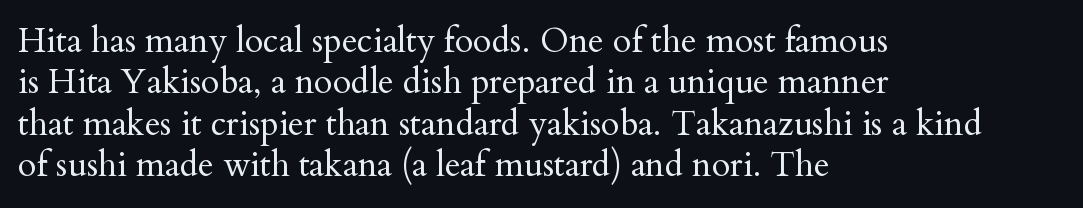
{"serif": "yes", "italic": "no", "bold": "no", "weight": "regular", "width": "normal", "stroke_contrast": "medium", "x_height": "small", "monospaced": "no", "underline": "no", "align": "left", "line_spacing_ratio": 1.22, "letter_spacing": "normal", "letter_spacing_em": 0.0, "glyph_px": 34}
